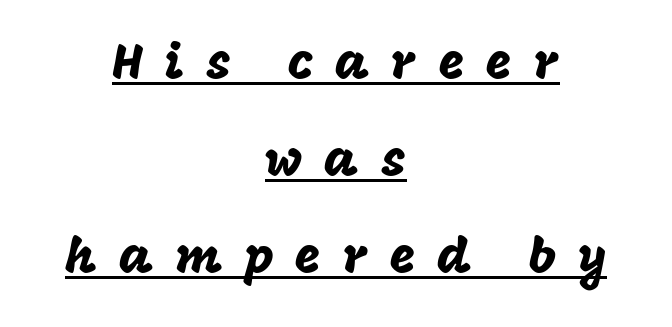
Q: Is the text italic (slanted)? A: Yes.
Q: Is the typeface a serif or a sans-serif typeface? A: Sans-serif.
Q: Is the text underlined? A: Yes.
Q: How is the paragraph aligned? A: Centered.
Q: Is the spacing between letters normal or unusually wide? A: Unusually wide.
Q: Is the spacing between lines tight, normal or loose? A: Loose.
Q: Width (condensed, normal, or wide)? A: Normal.
Q: Stroke contrast? A: Low.
Q: x-height? A: Large.
Q: Monospaced? A: No.
